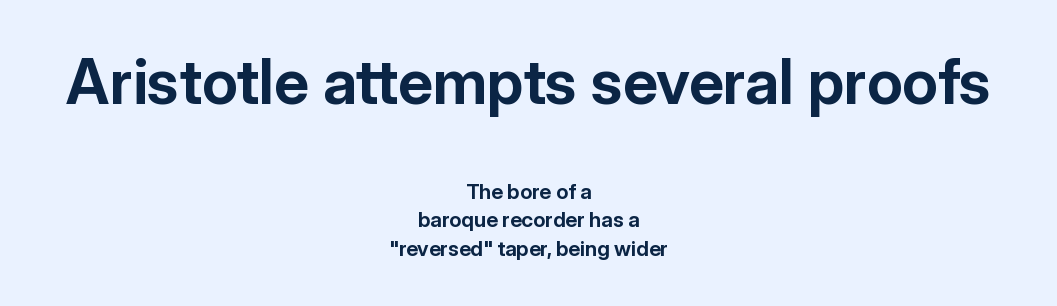
Q: Is the text bold? A: Yes.
Q: Is the text italic (slanted)? A: No, it is upright.
Q: Is the typeface a serif or a sans-serif typeface? A: Sans-serif.
Q: Is the text underlined? A: No.
Q: How is the paragraph aligned? A: Centered.
Q: Is the spacing between letters normal or unusually wide? A: Normal.
Q: Is the spacing between lines tight, normal or loose? A: Normal.
Q: Which block of text is set in a larger size, the first (top) or the second (bottom)? A: The first (top) one.
Q: Width (condensed, normal, or wide)? A: Normal.
Q: Stroke contrast? A: Low.
Q: x-height? A: Medium.
Q: Monospaced? A: No.
